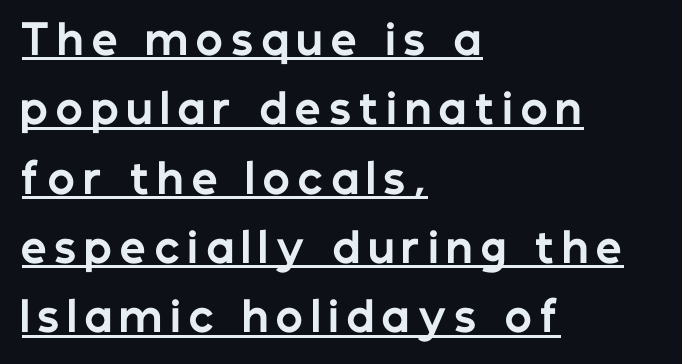
{"serif": "no", "italic": "no", "bold": "yes", "weight": "bold", "width": "normal", "stroke_contrast": "low", "x_height": "medium", "monospaced": "no", "underline": "yes", "align": "left", "line_spacing": "normal", "line_spacing_ratio": 1.69, "glyph_px": 41}
